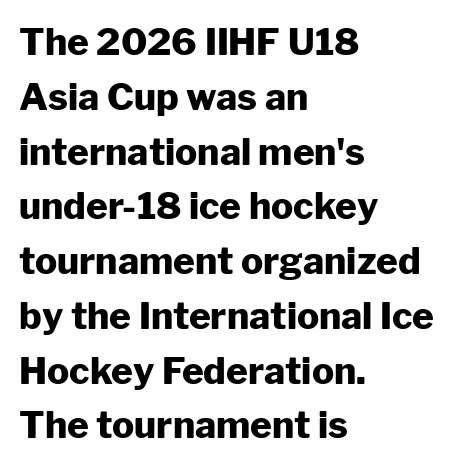
The image shows 37 px heavy sans-serif type, upright; set left-aligned, normal line spacing (1.48x), normal letter spacing, not underlined; low stroke contrast and a medium x-height.
